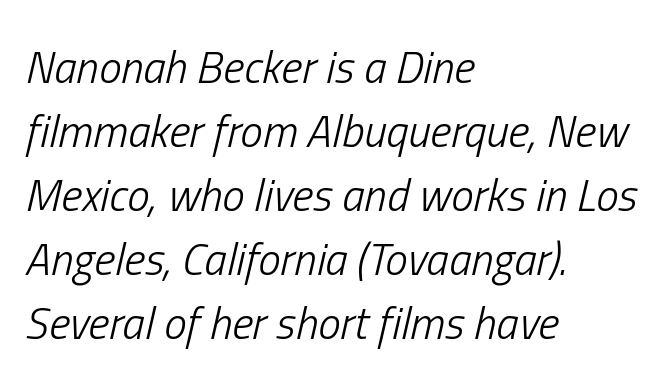
Stems and bowls with no extra thickness — not bold. Letter spacing: default. Is there much room between lines? A standard amount, neither cramped nor airy. Posture: slanted. The face used here is proportionally spaced, like ordinary book or web type. The string is rendered with underlining switched off.
